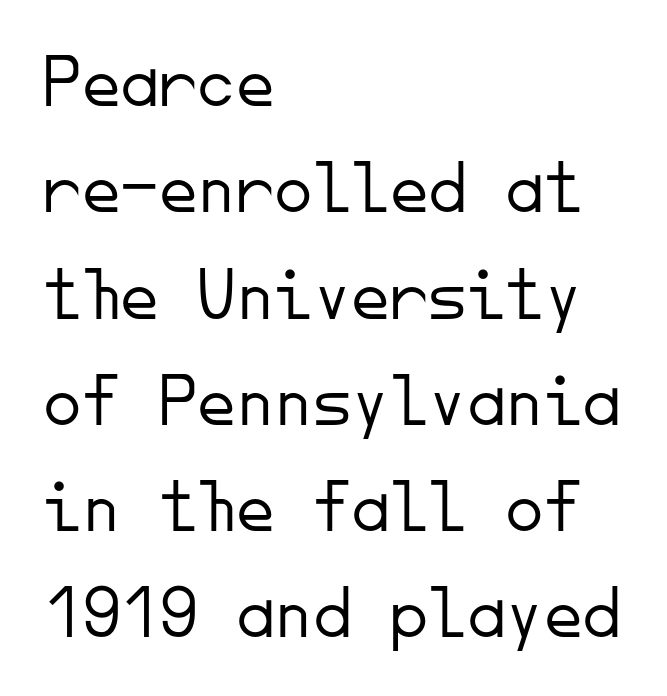
On a weight scale, this lands at 450 or below. The paragraph shown leans on its left margin. The typography opts for an upright posture over an oblique one. Each letter, wide or thin by design, is forced into the same width here. Descenders are the only things crossing below the line.
